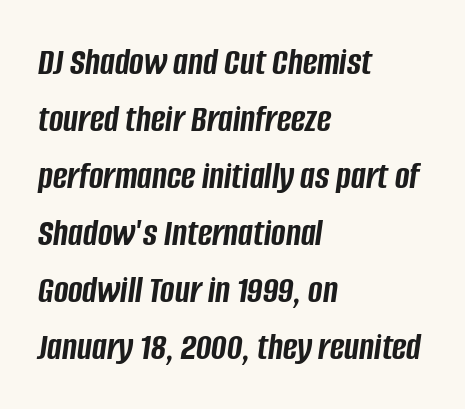
The image shows 39 px semibold, condensed type, italic (leaning right); set left-aligned, normal line spacing (1.46x), normal letter spacing, not underlined; low stroke contrast and a large x-height.
